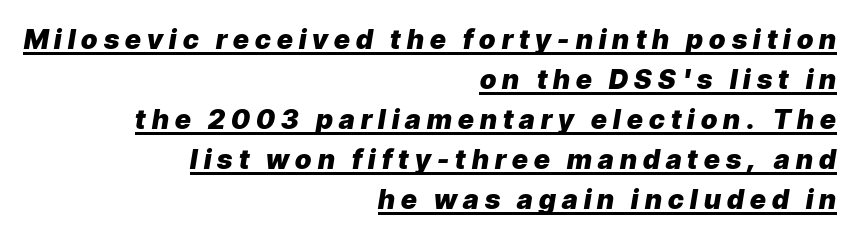
These lines carry a lot of weight — the face is fully bold. Notice how the passage keeps a crisp vertical edge on the right only. Honestly, the row spacing looks completely unremarkable. How are the letters spaced? Widely, with obvious added tracking. The passage shown leans; its letterforms are oblique. Underlined type.
